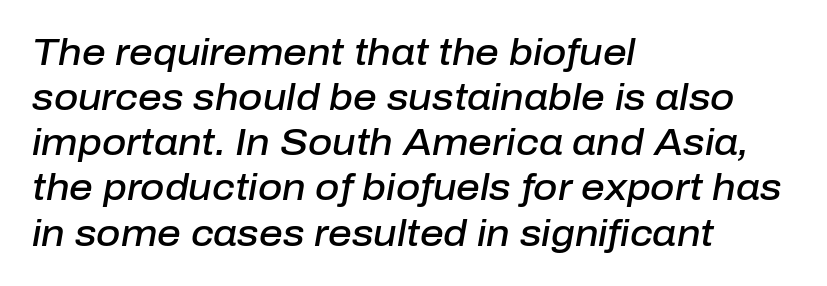
{"italic": "yes", "lean": "right", "slant_degrees": 10, "bold": "semi", "weight": "semibold", "width": "normal", "stroke_contrast": "low", "x_height": "medium", "monospaced": "no", "underline": "no", "align": "left", "line_spacing_ratio": 1.22, "letter_spacing": "normal", "letter_spacing_em": 0.0, "glyph_px": 37}
